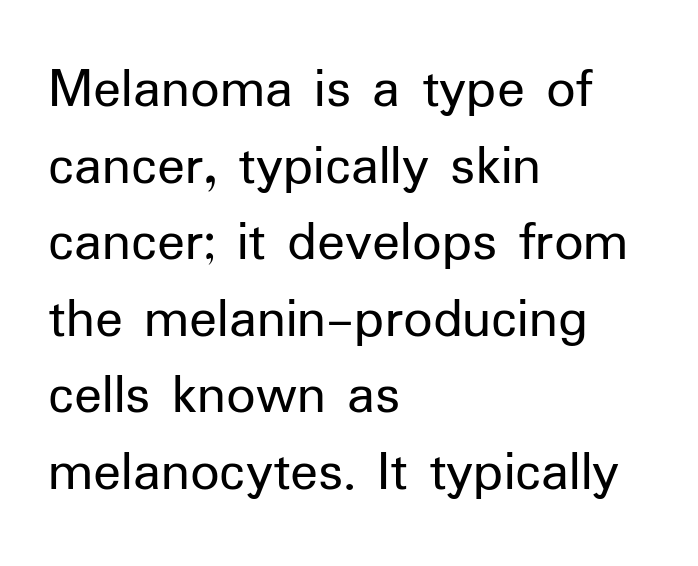
Check the space under the baseline: it is left empty. Evenly set lines give the paragraph a standard silhouette. These lines are rendered in a variable-pitch font. Caption: face not bold, strokes unweighted. Classification — sans serif.
